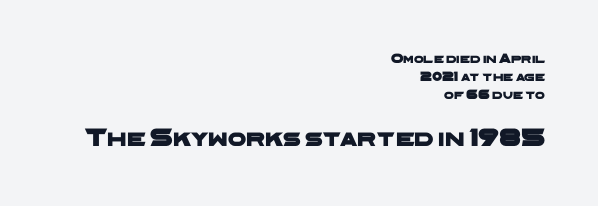
{"underline": "no", "align": "right", "line_spacing": "normal", "line_spacing_ratio": 1.3, "letter_spacing": "normal", "letter_spacing_em": 0.0, "larger_block": "second", "size_ratio": 1.86, "glyph_px": 26}
